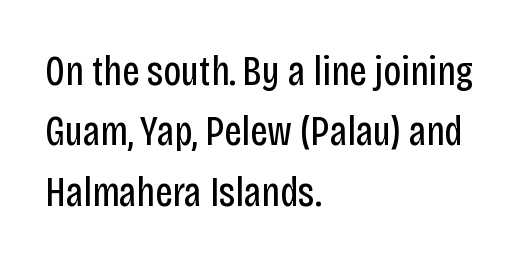
{"serif": "no", "italic": "no", "bold": "no", "weight": "regular", "width": "condensed", "stroke_contrast": "low", "x_height": "large", "monospaced": "no", "underline": "no", "align": "left", "line_spacing": "normal", "line_spacing_ratio": 1.44, "letter_spacing": "normal", "letter_spacing_em": 0.0, "glyph_px": 42}
